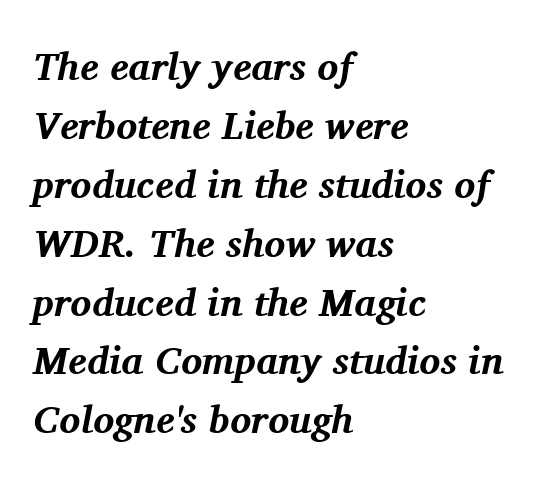
{"serif": "yes", "italic": "yes", "lean": "right", "slant_degrees": 11, "bold": "yes", "weight": "bold", "width": "normal", "stroke_contrast": "medium", "x_height": "medium", "monospaced": "no", "underline": "no", "align": "left", "line_spacing": "normal", "line_spacing_ratio": 1.51, "letter_spacing": "normal", "letter_spacing_em": 0.0, "glyph_px": 39}
